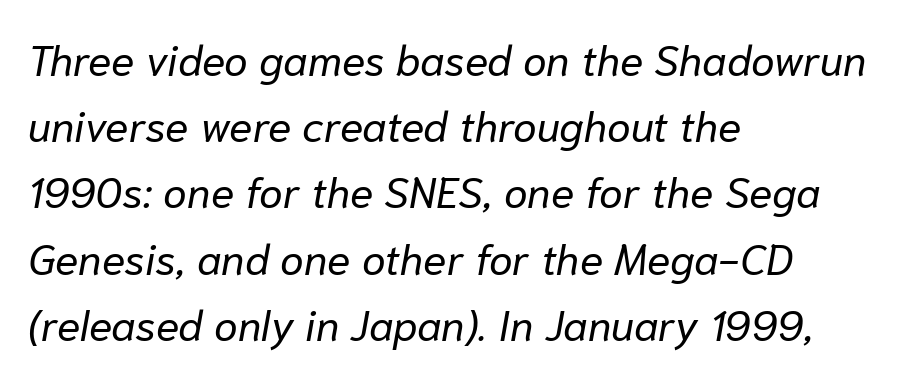
{"italic": "yes", "lean": "right", "slant_degrees": 10, "bold": "no", "weight": "regular", "width": "normal", "stroke_contrast": "low", "x_height": "medium", "monospaced": "no", "underline": "no", "align": "left", "line_spacing": "normal", "line_spacing_ratio": 1.54, "letter_spacing": "normal", "letter_spacing_em": 0.0, "glyph_px": 43}
